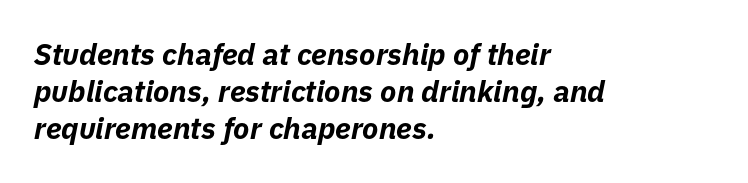
{"italic": "yes", "lean": "right", "slant_degrees": 11, "bold": "yes", "weight": "bold", "width": "normal", "stroke_contrast": "low", "x_height": "medium", "monospaced": "no", "underline": "no", "align": "left", "line_spacing_ratio": 1.24, "letter_spacing": "normal", "letter_spacing_em": 0.0, "glyph_px": 30}
